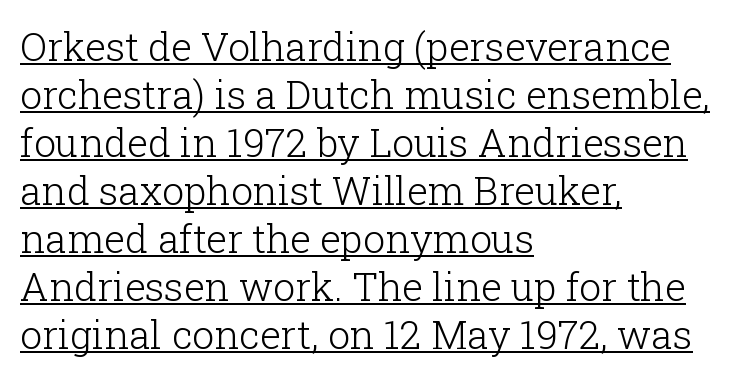
The image shows 39 px light serif type, upright; set left-aligned, line spacing 1.23x, normal letter spacing, underlined; low stroke contrast and a medium x-height.
